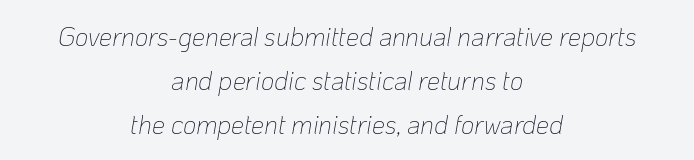
Stems here are at most as thick as an everyday book face. This sample uses an oblique cut, with every glyph tilted off the vertical. No extra tracking has been applied to these lines. The compositor balanced each line on the midline. Descender tails drop into unmarked territory. Reading down the column, the eye jumps a familiar distance to each next line.
